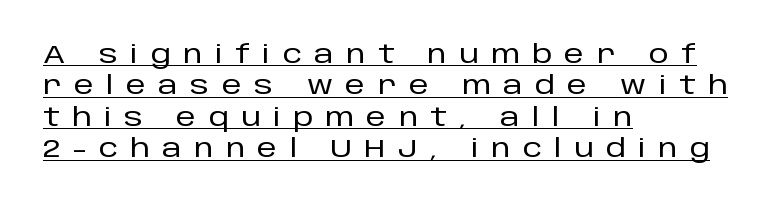
The image shows 25 px text type, upright; set left-aligned, normal line spacing (1.26x), unusually wide letter spacing (+0.5 em), underlined.
